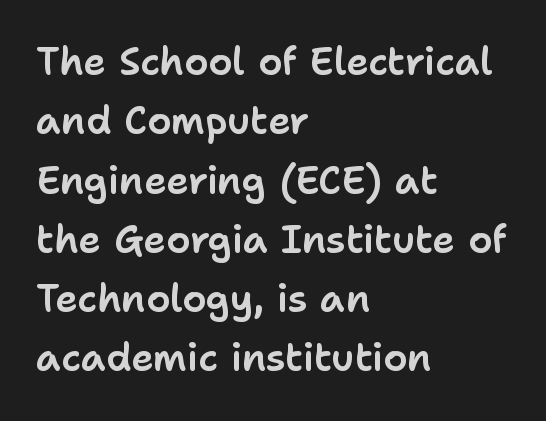
The image shows 38 px sans-serif type, upright; set left-aligned, normal line spacing (1.56x), normal letter spacing, not underlined; low stroke contrast and a medium x-height.
